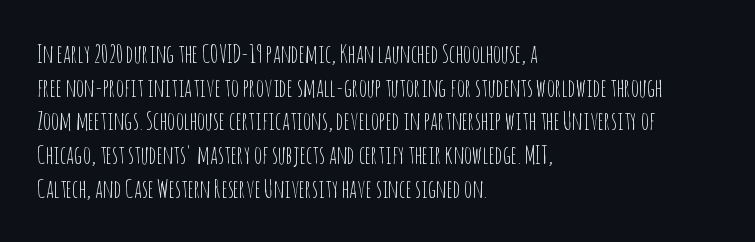
{"italic": "no", "bold": "no", "underline": "no", "align": "left", "line_spacing": "normal", "line_spacing_ratio": 1.35, "letter_spacing": "normal", "letter_spacing_em": 0.0, "glyph_px": 25}
